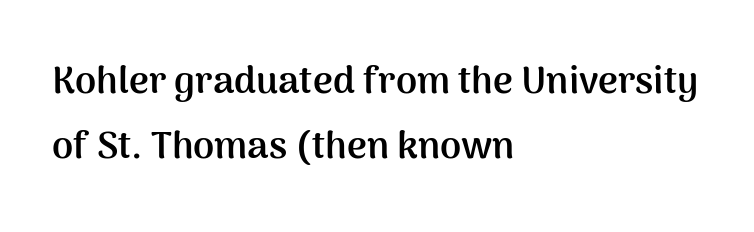
Q: Is the text bold? A: Yes.
Q: Is the text italic (slanted)? A: No, it is upright.
Q: Is the typeface a serif or a sans-serif typeface? A: Sans-serif.
Q: Is the text underlined? A: No.
Q: How is the paragraph aligned? A: Left-aligned.
Q: Is the spacing between letters normal or unusually wide? A: Normal.
Q: Is the spacing between lines tight, normal or loose? A: Normal.
Q: Width (condensed, normal, or wide)? A: Normal.
Q: Stroke contrast? A: Medium.
Q: x-height? A: Medium.
Q: Monospaced? A: No.
